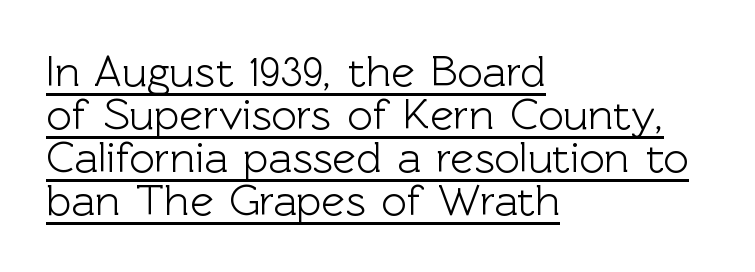
Q: Is the text italic (slanted)? A: No, it is upright.
Q: Is the typeface a serif or a sans-serif typeface? A: Sans-serif.
Q: Is the text underlined? A: Yes.
Q: How is the paragraph aligned? A: Left-aligned.
Q: Is the spacing between letters normal or unusually wide? A: Normal.
Q: Is the spacing between lines tight, normal or loose? A: Tight.
Q: Width (condensed, normal, or wide)? A: Normal.
Q: x-height? A: Medium.
Q: Monospaced? A: No.
